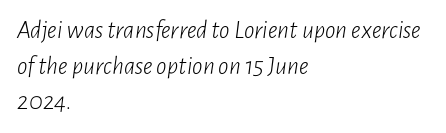
The image shows 26 px text type, italic (leaning right); set left-aligned, normal line spacing (1.37x), normal letter spacing, not underlined.
